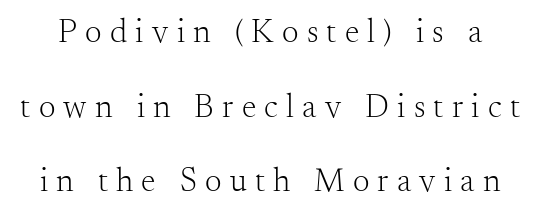
The image shows 33 px light serif type, upright; set loose line spacing (2.26x), unusually wide letter spacing (+0.25 em), not underlined; medium stroke contrast and a small x-height.
